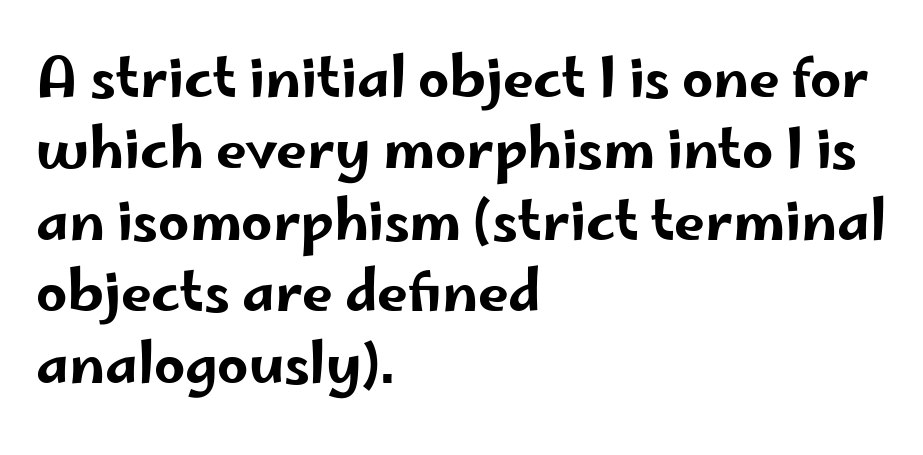
The passage shown is not underscored anywhere. Regular leading. Rendered with straight, roman letterforms. There is no visible air inserted between adjacent glyphs.
